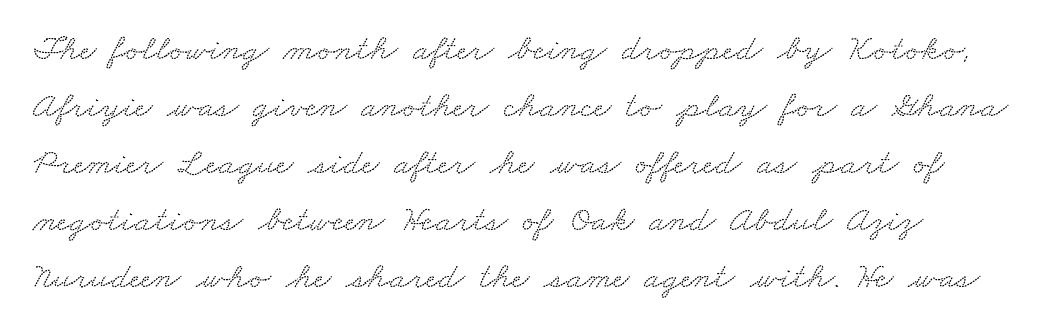
Q: Is the text underlined? A: No.
Q: How is the paragraph aligned? A: Left-aligned.
Q: Is the spacing between letters normal or unusually wide? A: Normal.
Q: Is the spacing between lines tight, normal or loose? A: Normal.
Q: Width (condensed, normal, or wide)? A: Wide.
Q: Stroke contrast? A: Low.
Q: x-height? A: Small.
Q: Monospaced? A: No.
